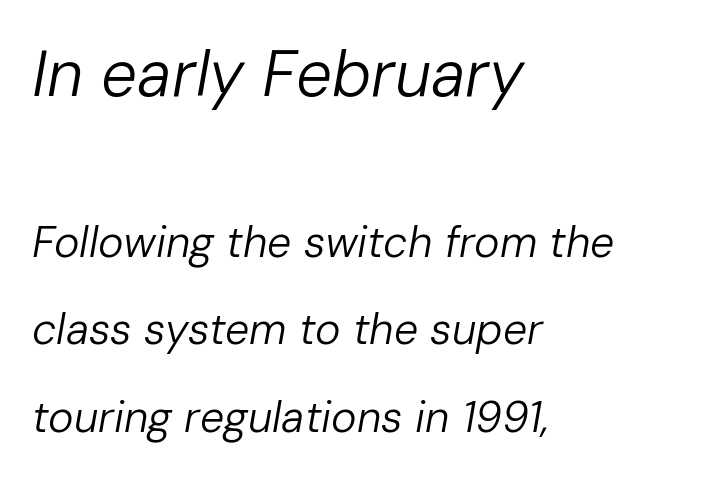
The image shows 64 px regular-weight type, italic (leaning right); set left-aligned, loose line spacing (2.04x), normal letter spacing, not underlined; the first (top) block is 1.49x larger; low stroke contrast and a medium x-height.
